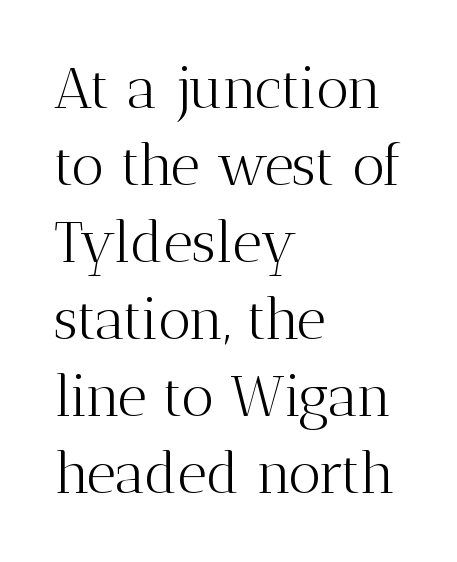
{"serif": "yes", "italic": "no", "bold": "no", "weight": "light", "width": "normal", "stroke_contrast": "medium", "x_height": "medium", "monospaced": "no", "underline": "no", "align": "left", "line_spacing": "normal", "line_spacing_ratio": 1.35, "letter_spacing": "normal", "letter_spacing_em": 0.0, "glyph_px": 57}
